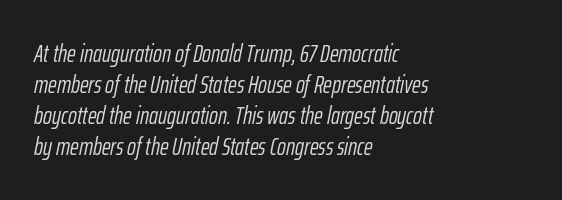
Q: Is the text bold? A: No.
Q: Is the text italic (slanted)? A: Yes, it leans right by about 12 degrees.
Q: Is the text underlined? A: No.
Q: How is the paragraph aligned? A: Left-aligned.
Q: Is the spacing between letters normal or unusually wide? A: Normal.
Q: Is the spacing between lines tight, normal or loose? A: Normal.
